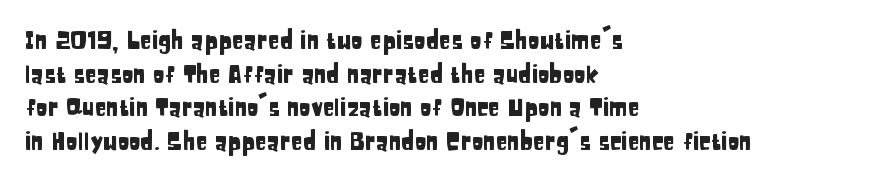
Leading matches the norm, producing a regular column. Every stem runs plumb, perpendicular to the baseline. Underline: absent. In CSS terms this would be text-align: left. Here the glyphs are tracked normally, forming tight word shapes.
